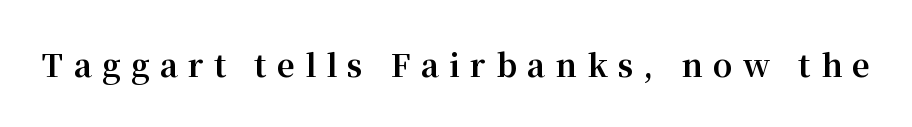
The image shows 31 px bold serif type, upright; set unusually wide letter spacing (+0.33 em), not underlined; medium stroke contrast and a medium x-height.
